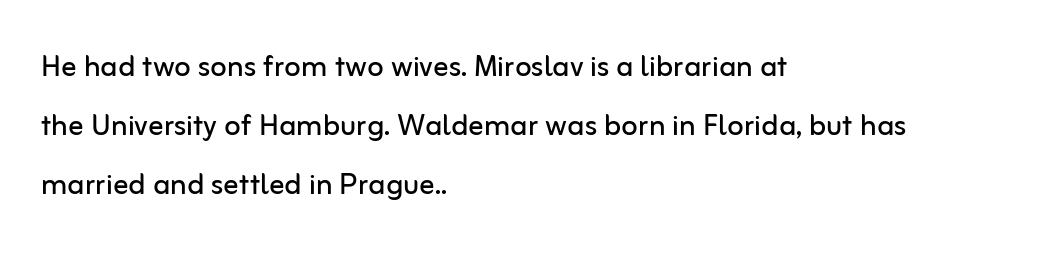
{"serif": "no", "italic": "no", "bold": "no", "weight": "regular", "width": "normal", "stroke_contrast": "low", "x_height": "medium", "monospaced": "no", "underline": "no", "align": "left", "line_spacing": "normal", "line_spacing_ratio": 1.55, "letter_spacing": "normal", "letter_spacing_em": 0.0, "glyph_px": 38}
